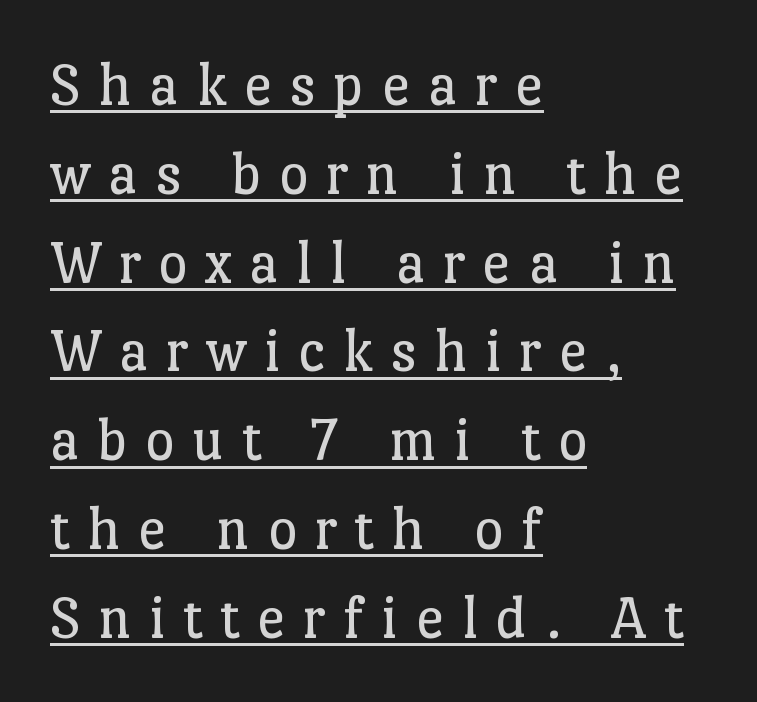
{"serif": "yes", "italic": "no", "bold": "no", "weight": "regular", "width": "normal", "stroke_contrast": "low", "x_height": "medium", "monospaced": "no", "underline": "yes", "align": "left", "line_spacing": "normal", "line_spacing_ratio": 1.41, "letter_spacing": "wide", "letter_spacing_em": 0.28, "glyph_px": 63}
